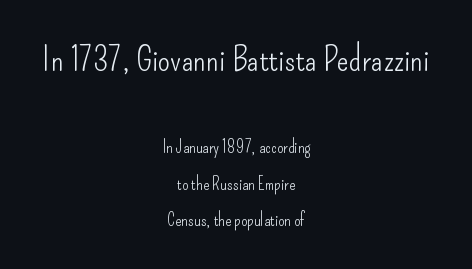
{"serif": "no", "italic": "no", "bold": "no", "weight": "light", "width": "condensed", "stroke_contrast": "low", "x_height": "small", "monospaced": "no", "underline": "no", "align": "center", "line_spacing": "loose", "line_spacing_ratio": 2.01, "letter_spacing": "normal", "letter_spacing_em": 0.0, "larger_block": "first", "size_ratio": 1.94, "glyph_px": 35}
